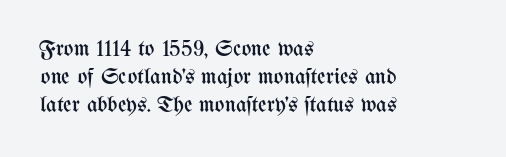
Italic: no, the glyphs are upright roman. Typeset ragged right — the left edge is the straight one. The gaps between neighbouring characters are ordinary and unremarkable. No letter is thick-stroked: the sample isn't bold. Lines of text with bare space underneath.
